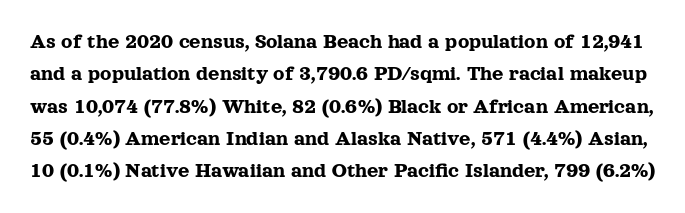
What's the leading like? Ordinary, nothing unusual. A clean baseline with only descenders dipping below it. The letters stand straight up with perfectly vertical stems. You could call the tracking neutral — neither tight nor loose.
